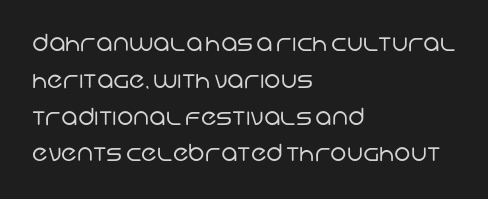
Q: Is the text bold? A: No.
Q: Is the text underlined? A: No.
Q: How is the paragraph aligned? A: Left-aligned.
Q: Is the spacing between letters normal or unusually wide? A: Normal.
Q: Is the spacing between lines tight, normal or loose? A: Normal.
